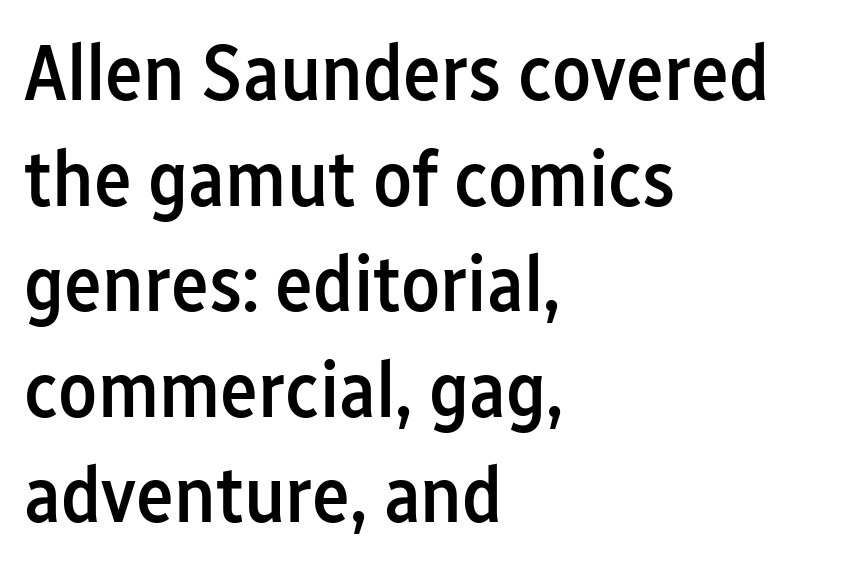
The image shows 80 px semibold, condensed sans-serif type, upright; set left-aligned, normal line spacing (1.32x), normal letter spacing, not underlined; low stroke contrast and a medium x-height.
